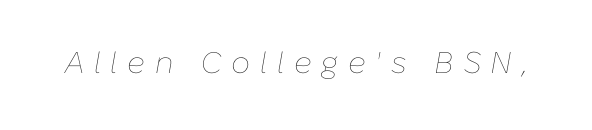
No extra ink here — the face is not bold. A bare baseline throughout the passage. Each word looks stretched out because of the extra space between its letters. The specimen reads as italic at a glance.
